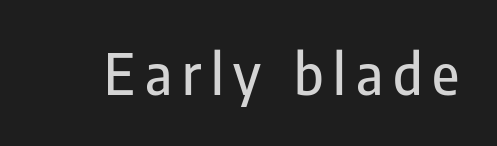
The image shows 55 px condensed sans-serif type, upright; set not underlined; low stroke contrast and a medium x-height.
